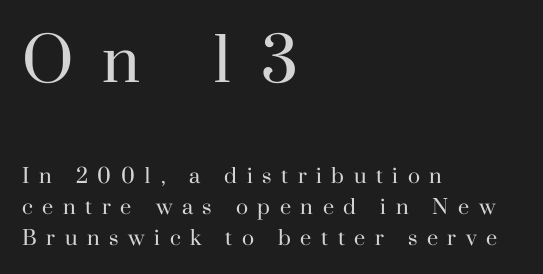
Ordinary non-slanted type is in use. If you squint, the top block still reads clearly — it's the larger of the two. Look at the tracking — it's clearly loosened, letters drifting apart. Reading down the column, the eye jumps a familiar distance to each next line. All the whitespace from short lines collects on the right.
